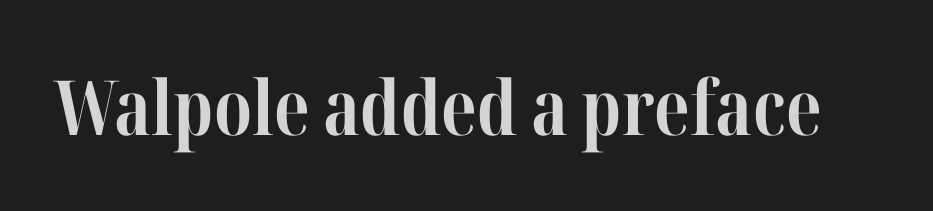
A typesetter would call this zero additional tracking. These words are printed bold, with thick strokes throughout. Plain, unruled lines of type. These lines are rendered in a variable-pitch font. Characters remain perfectly vertical along every line. Old-style or modern, the face here clearly has serifs.
